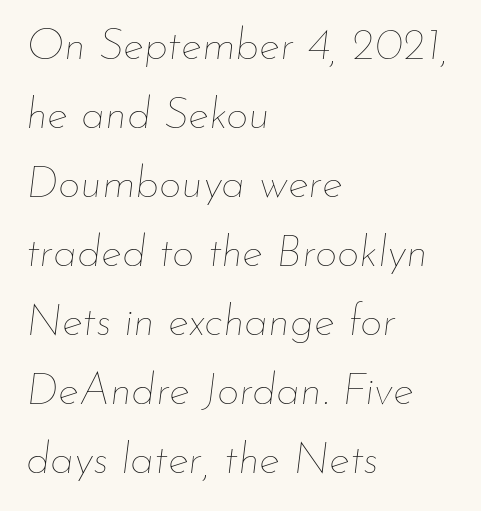
Students, note that the glyphs here touch the page at normal intervals. Letters have the restrained weight of plain body copy at most. Note the varied advance widths — an 'i' is clearly narrower than an 'm'. Is the block centered? No — it sits flush against the left margin. In terms of leading, this rendering sits right in the middle.
